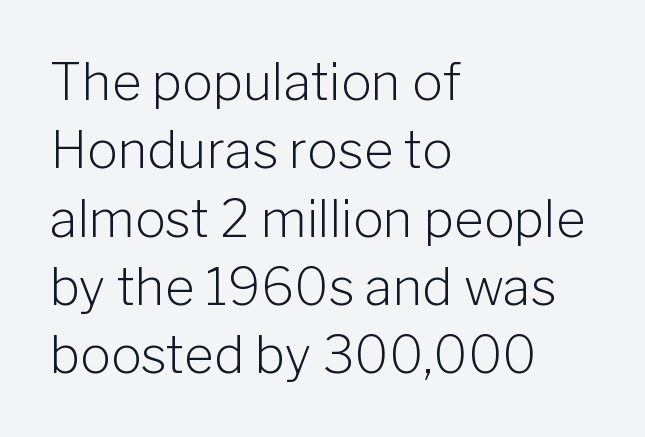
The letters advance in unequal steps, a hallmark of proportional type. The lettering holds an erect, upright posture throughout. The type is set solid horizontally, with unmodified tracking. Serifs: no, the terminals of the letterforms are clean. Ink coverage per letter is moderate at most.
